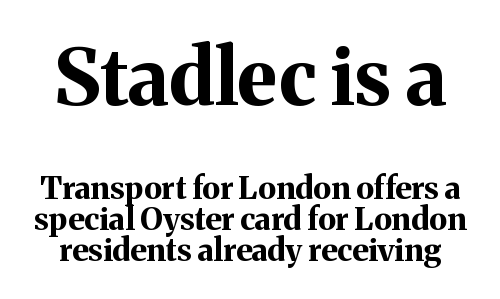
The specimen omits any rule beneath the text block's lines. Top chunk: large. Bottom chunk: small. Tracking value appears to be zero — textbook default spacing. You could barely slide anything between these rows. Unlike a clean sans, this face finishes its strokes with serifs.
